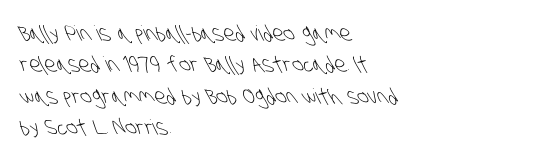
{"bold": "no", "underline": "no", "align": "left", "line_spacing": "normal", "line_spacing_ratio": 1.5, "letter_spacing": "normal", "letter_spacing_em": 0.0, "glyph_px": 21}
